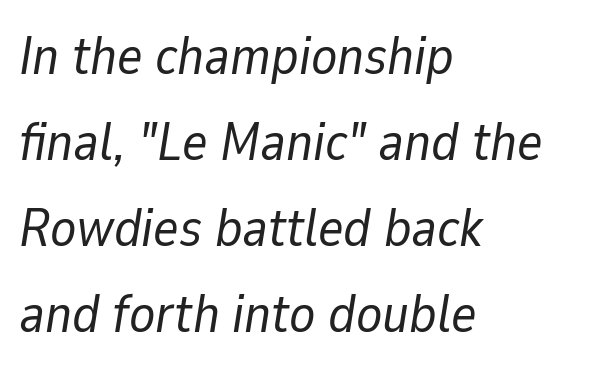
Think of a printed novel: that variable character pitch is what you see here. What stands out about the letter spacing? Nothing — it is the standard amount. The typesetter chose a ragged-right arrangement here. These glyphs show unthickened strokes, regular width or finer. Check the space under the baseline: it is left empty.
